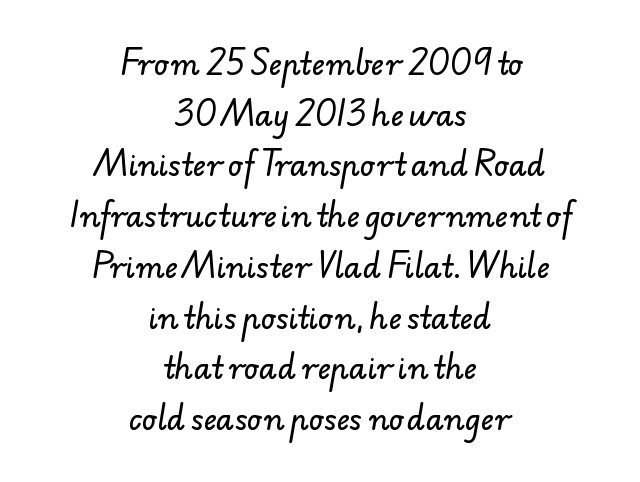
These lines are rendered in a variable-pitch font. These lines are centered, leaving both edges ragged. Each letter's strokes conclude bluntly, with no projecting serifs. Tracking here is standard; glyphs follow each other at the usual distance. Just letters on the line, the space beneath them empty.
